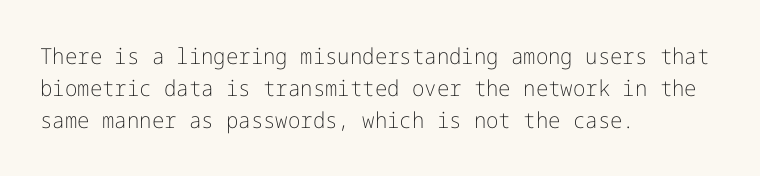
{"italic": "no", "bold": "no", "underline": "no", "align": "left", "line_spacing": "normal", "line_spacing_ratio": 1.46, "letter_spacing": "normal", "letter_spacing_em": 0.0, "glyph_px": 22}
